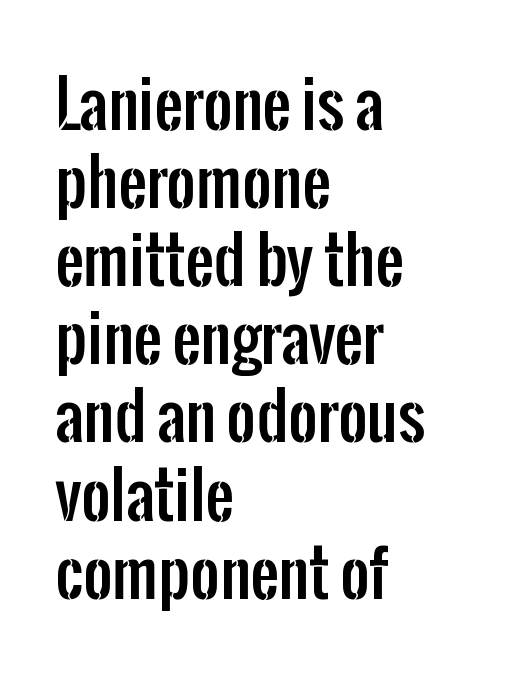
{"serif": "no", "italic": "no", "width": "condensed", "stroke_contrast": "low", "x_height": "medium", "monospaced": "no", "underline": "no", "align": "left", "line_spacing_ratio": 1.24, "letter_spacing": "normal", "letter_spacing_em": 0.0, "glyph_px": 63}
